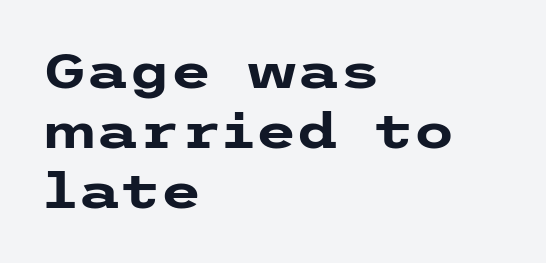
{"serif": "no", "italic": "no", "bold": "yes", "weight": "heavy", "width": "wide", "stroke_contrast": "low", "x_height": "medium", "underline": "no", "align": "left", "line_spacing": "normal", "line_spacing_ratio": 1.25, "letter_spacing": "normal", "letter_spacing_em": 0.0, "glyph_px": 48}
